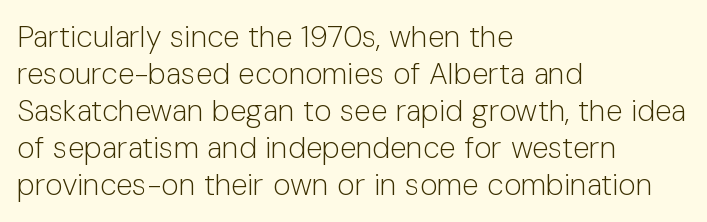
Typeset ragged right — the left edge is the straight one. Glyph-to-glyph distance matches everyday printed text. Think of a printed novel: that variable character pitch is what you see here. Summary of weight: not heavy and not bold. A typesetter would label this face a sans.
